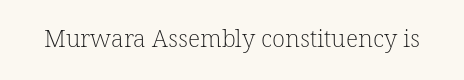
Q: Is the text bold? A: No.
Q: Is the text underlined? A: No.
Q: Is the spacing between letters normal or unusually wide? A: Normal.
